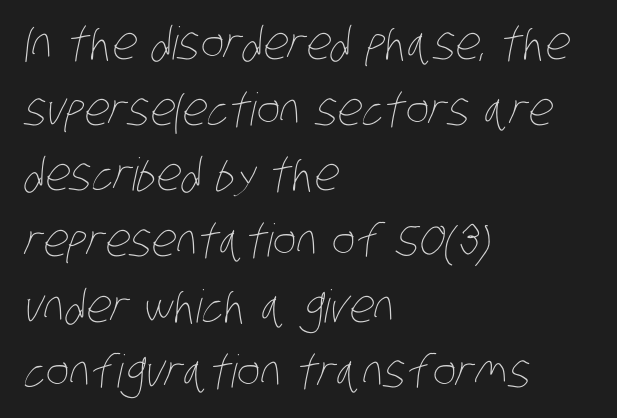
{"bold": "no", "weight": "thin", "width": "condensed", "stroke_contrast": "low", "x_height": "large", "monospaced": "no", "underline": "no", "align": "left", "line_spacing": "normal", "line_spacing_ratio": 1.46, "letter_spacing": "normal", "letter_spacing_em": 0.0, "glyph_px": 45}
